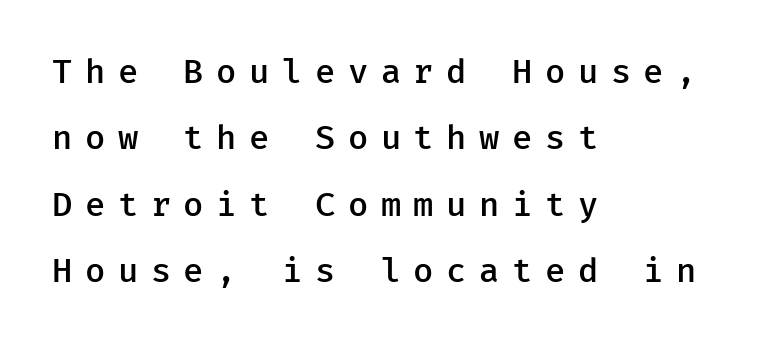
Type style note: lacks serifs. Style check: upright. The baseline area is clear. The face used here is rendered with a markedly widened letterfit. The rendering anchors every line to the left-hand side. Spacing verdict: monospaced, one width for all characters.
